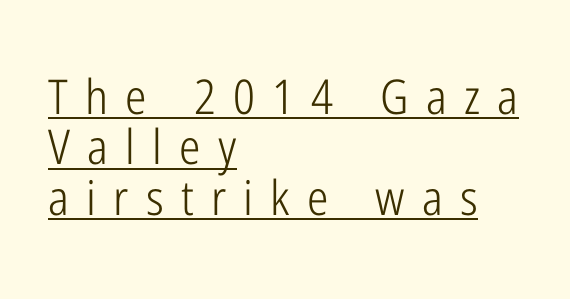
The image shows 48 px light, condensed sans-serif type, upright; set left-aligned, tight line spacing (1.05x), unusually wide letter spacing (+0.36 em), underlined; low stroke contrast and a medium x-height.
